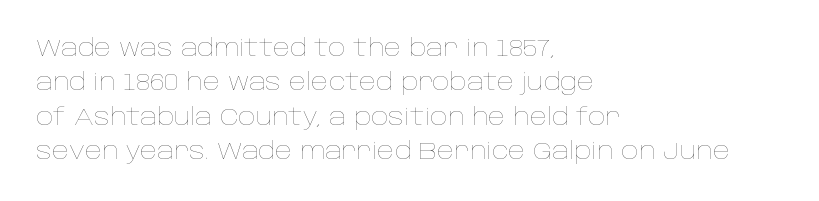
Q: Is the text bold? A: No.
Q: Is the text italic (slanted)? A: No, it is upright.
Q: Is the text underlined? A: No.
Q: How is the paragraph aligned? A: Left-aligned.
Q: Is the spacing between letters normal or unusually wide? A: Normal.
Q: Is the spacing between lines tight, normal or loose? A: Normal.
